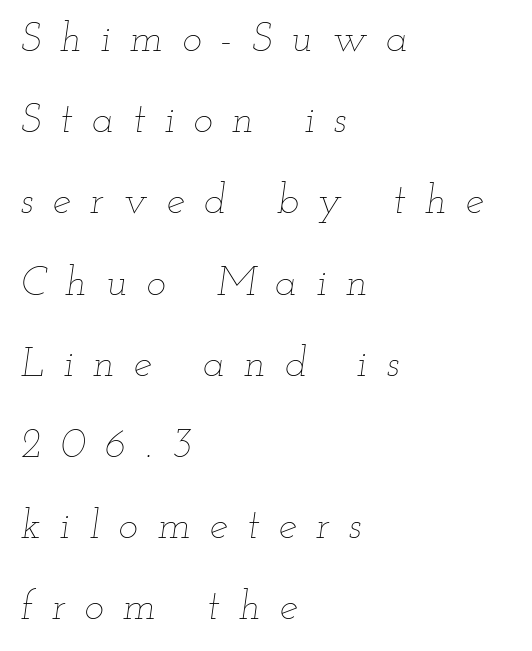
The image shows 41 px thin, wide type, italic (leaning right); set left-aligned, loose line spacing (1.98x), unusually wide letter spacing (+0.47 em), not underlined; low stroke contrast and a small x-height.
